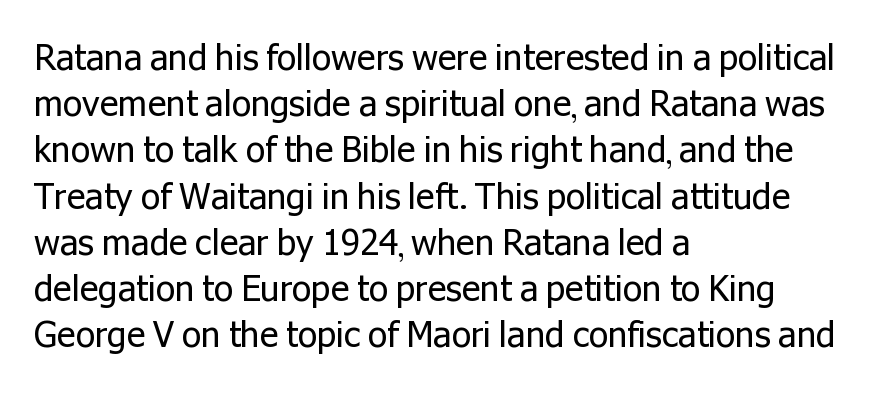
{"serif": "no", "italic": "no", "bold": "no", "weight": "regular", "width": "normal", "stroke_contrast": "low", "x_height": "medium", "monospaced": "no", "underline": "no", "align": "left", "line_spacing": "normal", "line_spacing_ratio": 1.32, "letter_spacing": "normal", "letter_spacing_em": 0.0, "glyph_px": 35}
